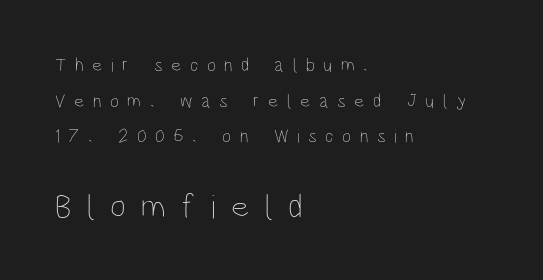
Q: Is the text bold? A: No.
Q: Is the text italic (slanted)? A: No, it is upright.
Q: Is the text underlined? A: No.
Q: How is the paragraph aligned? A: Left-aligned.
Q: Is the spacing between letters normal or unusually wide? A: Unusually wide.
Q: Which block of text is set in a larger size, the first (top) or the second (bottom)? A: The second (bottom) one.
Q: Width (condensed, normal, or wide)? A: Condensed.
Q: Stroke contrast? A: Low.
Q: x-height? A: Large.
Q: Monospaced? A: No.
